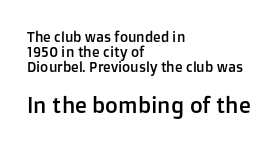
{"italic": "no", "underline": "no", "align": "left", "line_spacing": "tight", "line_spacing_ratio": 1.07, "letter_spacing": "normal", "letter_spacing_em": 0.0, "larger_block": "second", "size_ratio": 1.57, "glyph_px": 22}
